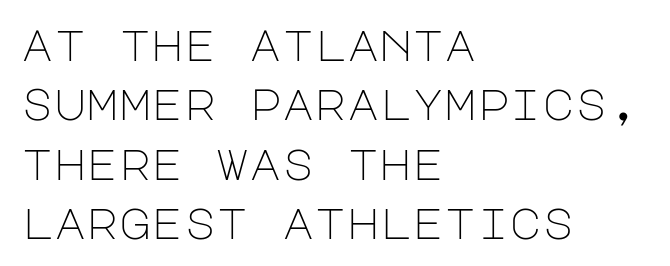
The lettering stays uniformly vertical, giving the passage a roman look. What stands out about the letter spacing? Nothing — it is the standard amount. Which margin do the lines hug? The left one — the right edge is uneven. What kind of face is this? One without serifs — a sans. Summary of weight: not heavy and not bold.
